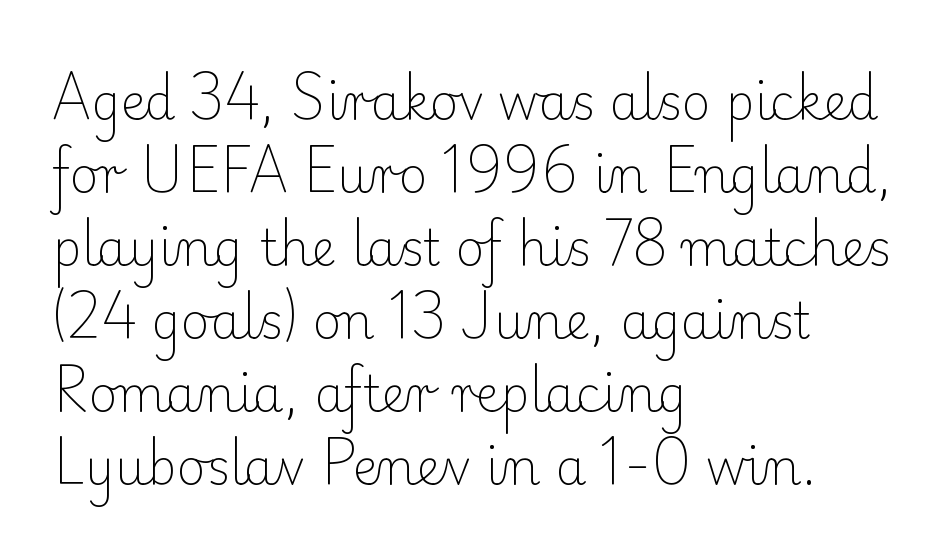
{"serif": "yes", "italic": "no", "bold": "no", "weight": "light", "width": "normal", "stroke_contrast": "low", "x_height": "small", "monospaced": "no", "underline": "no", "align": "left", "line_spacing": "normal", "line_spacing_ratio": 1.49, "letter_spacing": "normal", "letter_spacing_em": 0.0, "glyph_px": 49}
